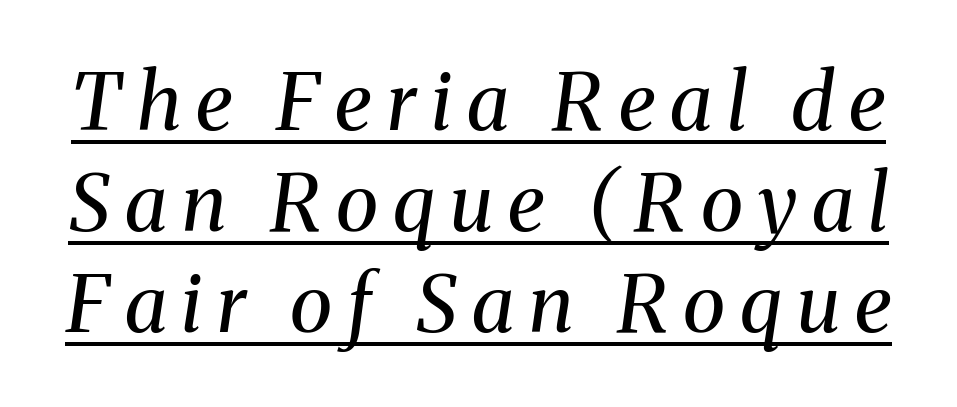
The image shows 79 px regular-weight serif type, italic (leaning right); set normal line spacing (1.28x), underlined; medium stroke contrast and a medium x-height.
